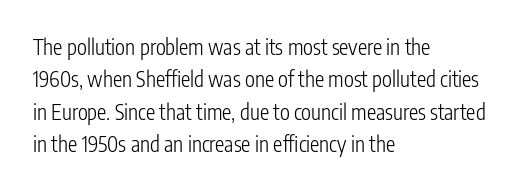
Words float on clear page, feet unadorned. Letters have the restrained weight of plain body copy at most. Horizontal alignment here is leftward, the default for most running prose. Whoever set this chose a conventional vertical rhythm. This sample uses an upright cut, with every glyph sitting square on the baseline.
